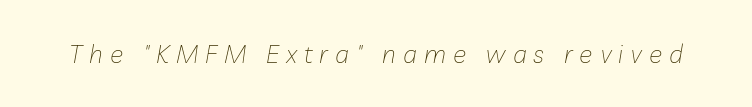
{"italic": "yes", "lean": "right", "slant_degrees": 10, "bold": "no", "underline": "no", "letter_spacing": "wide", "letter_spacing_em": 0.28, "glyph_px": 25}
